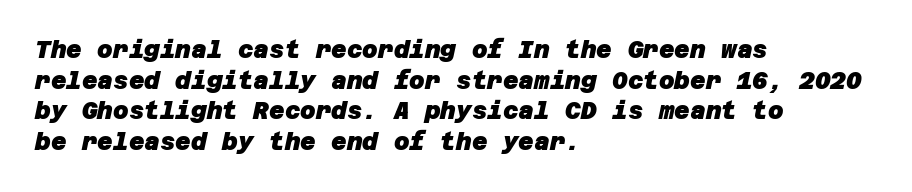
Q: Is the text bold? A: Yes.
Q: Is the text underlined? A: No.
Q: How is the paragraph aligned? A: Left-aligned.
Q: Is the spacing between letters normal or unusually wide? A: Normal.
Q: Is the spacing between lines tight, normal or loose? A: Normal.
